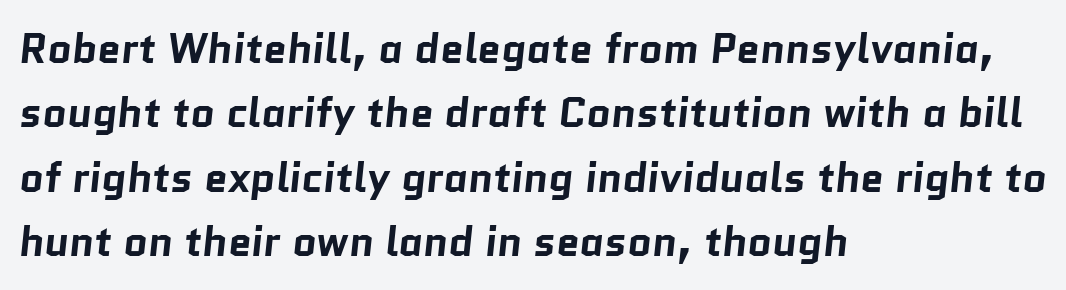
Q: Is the text bold? A: Yes.
Q: Is the typeface a serif or a sans-serif typeface? A: Sans-serif.
Q: Is the text underlined? A: No.
Q: How is the paragraph aligned? A: Left-aligned.
Q: Is the spacing between letters normal or unusually wide? A: Normal.
Q: Is the spacing between lines tight, normal or loose? A: Normal.
Q: Width (condensed, normal, or wide)? A: Normal.
Q: Stroke contrast? A: Low.
Q: x-height? A: Medium.
Q: Monospaced? A: No.
